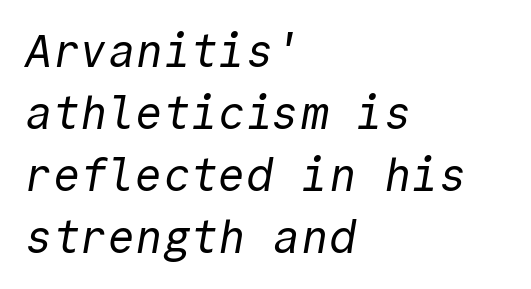
{"serif": "no", "bold": "no", "weight": "regular", "width": "normal", "x_height": "medium", "monospaced": "yes", "underline": "no", "align": "left", "line_spacing": "normal", "line_spacing_ratio": 1.35, "letter_spacing": "normal", "letter_spacing_em": 0.0, "glyph_px": 46}
